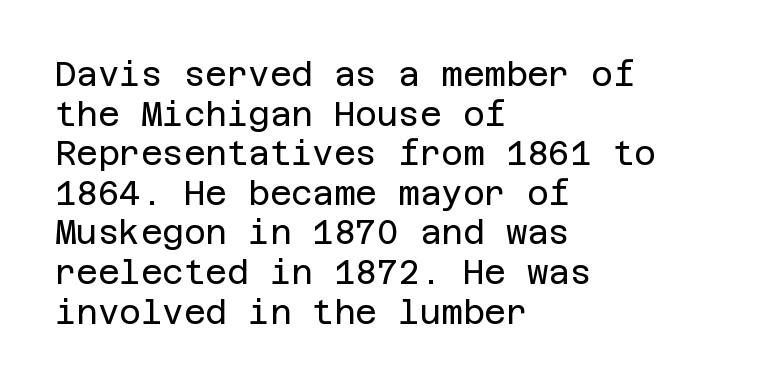
Letter spacing: default. This rendering features lettering with no underline. Caption: multi-line text, flush left, ragged right. You can tell it's not italic because the verticals are truly vertical. A light-to-regular cut is what we see here.
